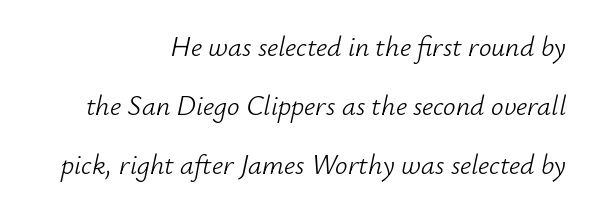
The image shows 28 px light type, italic (leaning right); set right-aligned, loose line spacing (2.11x), normal letter spacing, not underlined; low stroke contrast and a small x-height.
